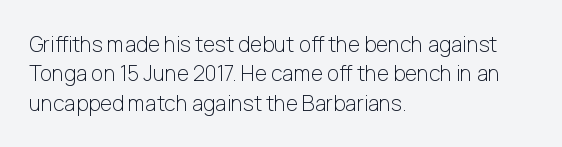
Q: Is the text bold? A: No.
Q: Is the text italic (slanted)? A: No, it is upright.
Q: Is the text underlined? A: No.
Q: How is the paragraph aligned? A: Left-aligned.
Q: Is the spacing between letters normal or unusually wide? A: Normal.
Q: Is the spacing between lines tight, normal or loose? A: Normal.
